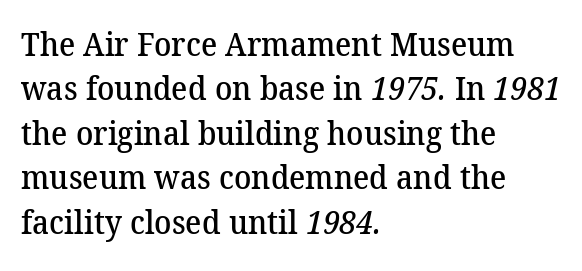
{"serif": "yes", "bold": "semi", "weight": "semibold", "width": "normal", "stroke_contrast": "medium", "x_height": "medium", "monospaced": "no", "underline": "no", "align": "left", "line_spacing": "normal", "line_spacing_ratio": 1.39, "letter_spacing": "normal", "letter_spacing_em": 0.0, "glyph_px": 32}
